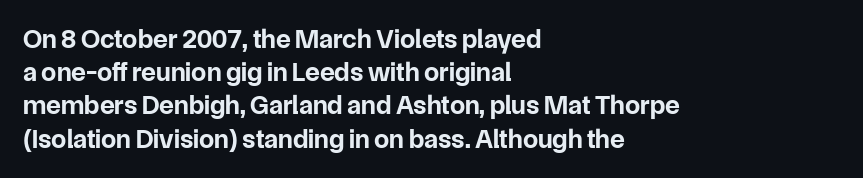
{"italic": "no", "bold": "yes", "underline": "no", "align": "left", "line_spacing_ratio": 1.23, "letter_spacing": "normal", "letter_spacing_em": 0.0, "glyph_px": 27}
